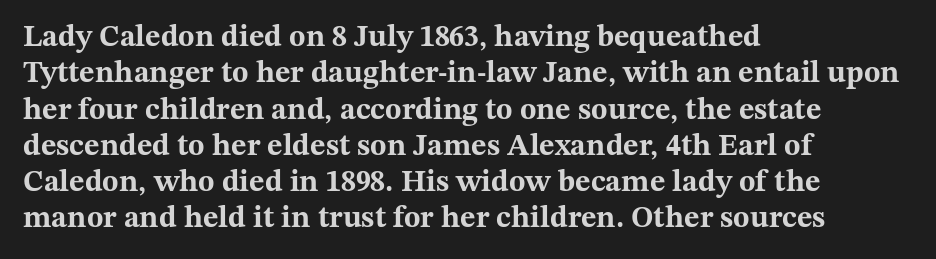
The image shows 30 px bold, wide serif type, upright; set left-aligned, line spacing 1.21x, normal letter spacing, not underlined; medium stroke contrast and a medium x-height.
